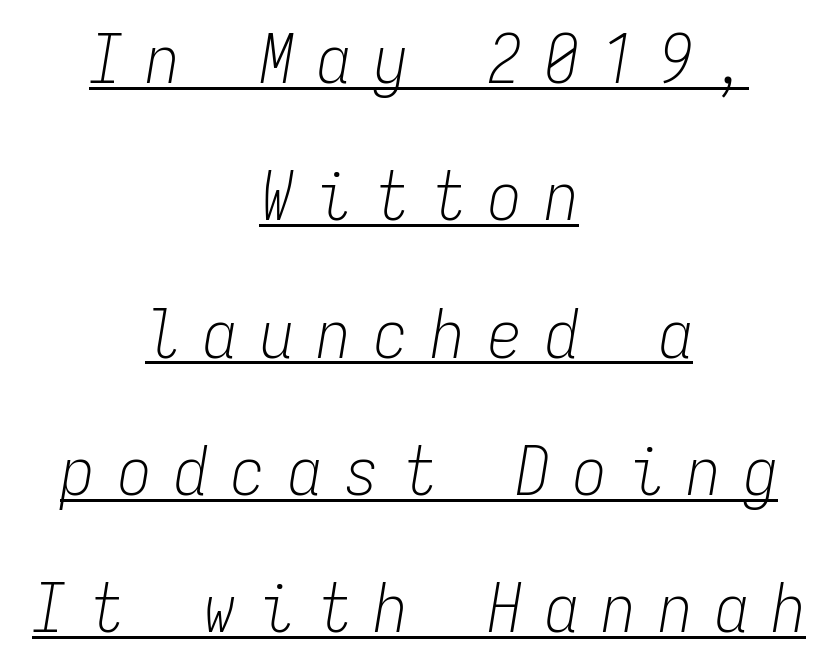
Q: Is the text bold? A: No.
Q: Is the text italic (slanted)? A: Yes, it leans right by about 9 degrees.
Q: Is the text underlined? A: Yes.
Q: How is the paragraph aligned? A: Centered.
Q: Is the spacing between letters normal or unusually wide? A: Unusually wide.
Q: Is the spacing between lines tight, normal or loose? A: Loose.
Q: Width (condensed, normal, or wide)? A: Condensed.
Q: Stroke contrast? A: Low.
Q: x-height? A: Medium.
Q: Monospaced? A: Yes.
